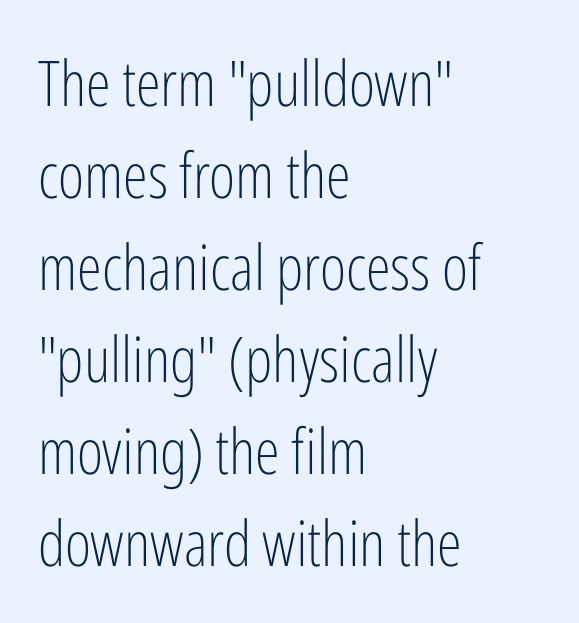
The image shows 63 px light, condensed sans-serif type, upright; set left-aligned, normal line spacing (1.46x), normal letter spacing, not underlined; low stroke contrast and a medium x-height.
